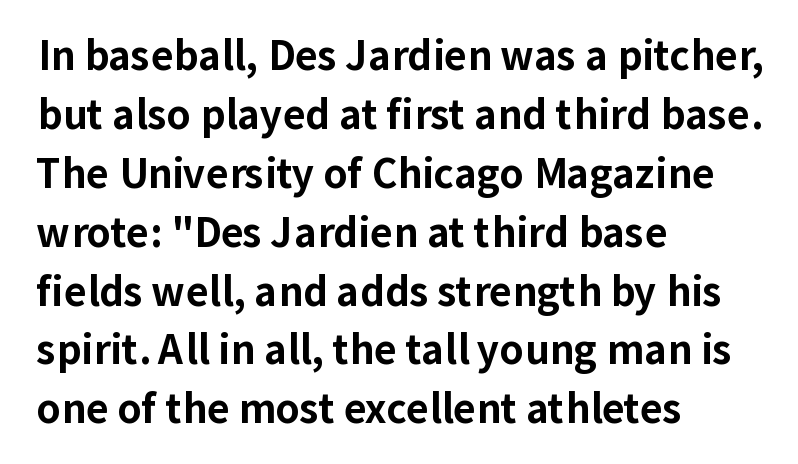
Vertical strokes here are truly vertical. Words float on clear page, feet unadorned. A typesetter would call this proportional, since set widths differ per character. Successive baselines arrive at the customary interval.
